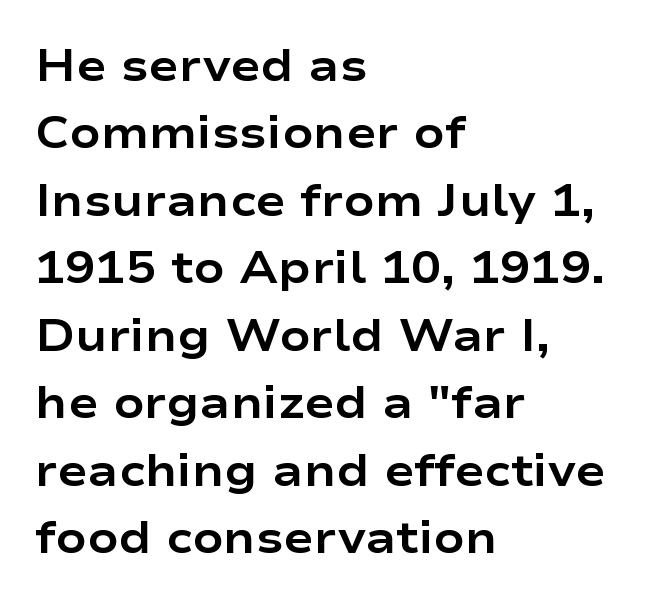
Bare-footed words on every line. Chunky letters — that's bold for sure. Layout note: lines flush left. Classification — sans serif. Successive baselines arrive at the customary interval.
